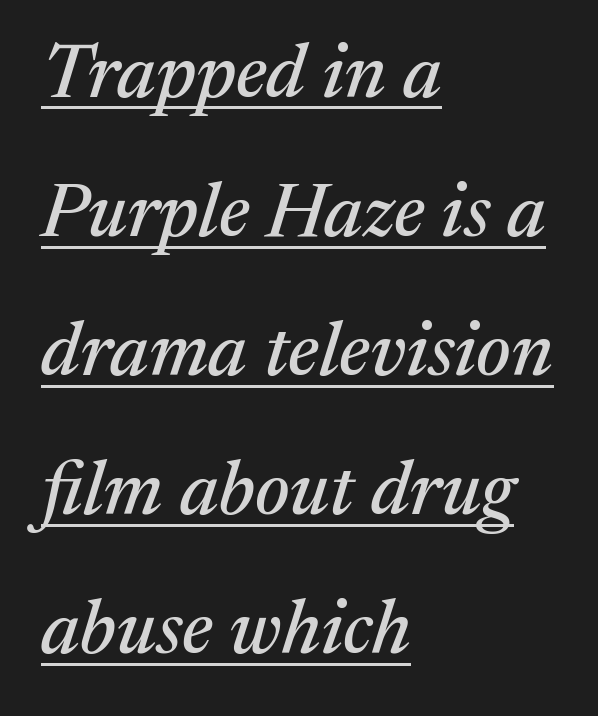
Yep, those are serifs on the letters. Is the type slanted? Yes — the strokes lean at a clear angle. Is the letter spacing exaggerated? No — it looks like the ordinary default. Honestly, the underline is the first thing you notice here. The text block is weighted toward the left margin, trailing off unevenly rightward.
